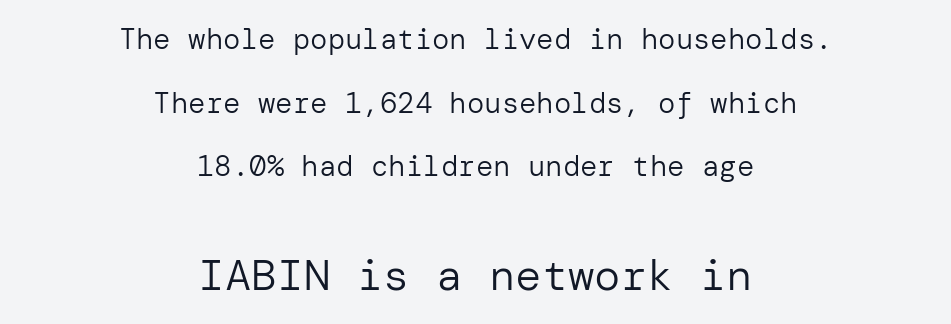
Look at the bottom of the vertical strokes: they stop flat, with no serifs. Leading: increased. Ascenders rise straight up at ninety degrees. Horizontal alignment here is central, giving a formal, balanced look.
